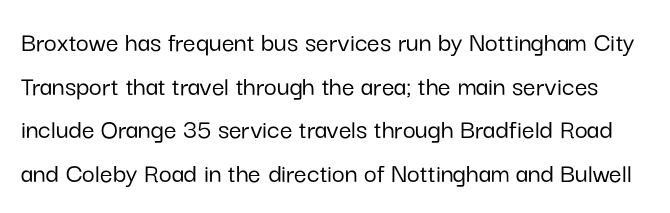
The image shows 28 px sans-serif type, upright; set normal line spacing (1.56x), normal letter spacing, not underlined; low stroke contrast and a medium x-height.
